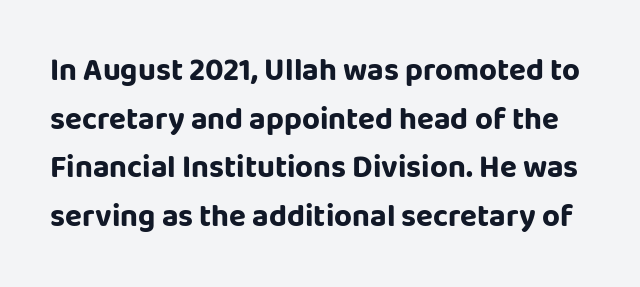
{"serif": "no", "italic": "no", "width": "normal", "stroke_contrast": "low", "x_height": "large", "monospaced": "no", "underline": "no", "line_spacing": "normal", "line_spacing_ratio": 1.57, "letter_spacing": "normal", "letter_spacing_em": 0.0, "glyph_px": 31}
